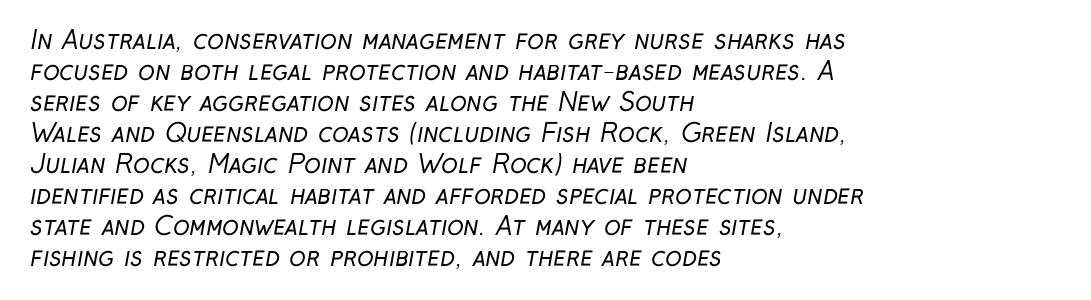
{"bold": "no", "underline": "no", "align": "left", "line_spacing_ratio": 1.24, "letter_spacing": "normal", "letter_spacing_em": 0.0, "glyph_px": 25}
